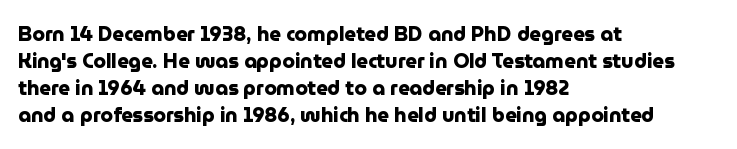
The font's upright variant was chosen for this text. Notice how the passage keeps a crisp vertical edge on the left only. Honestly, the row spacing looks completely unremarkable. Bare-footed words on every line.
